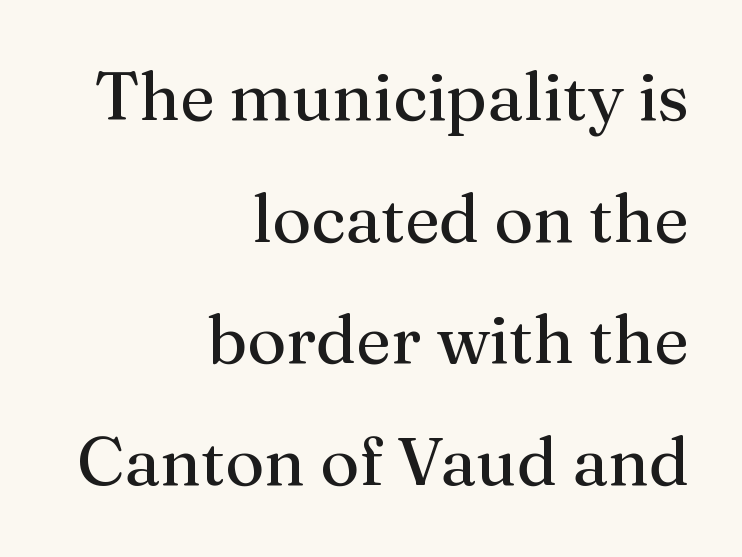
The image shows 68 px regular-weight serif type, upright; set right-aligned, line spacing 1.79x, normal letter spacing, not underlined; medium stroke contrast and a medium x-height.
